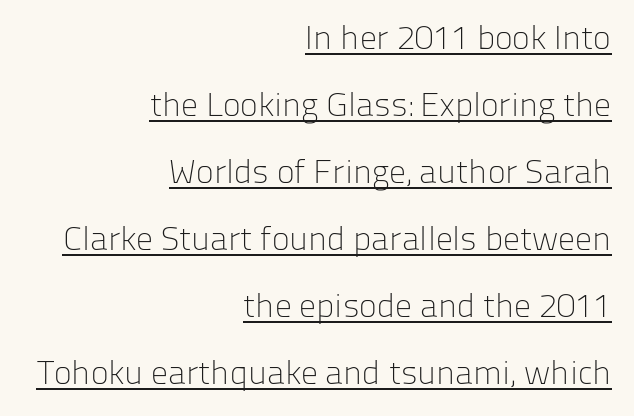
Q: Is the text bold? A: No.
Q: Is the text italic (slanted)? A: No, it is upright.
Q: Is the typeface a serif or a sans-serif typeface? A: Sans-serif.
Q: Is the text underlined? A: Yes.
Q: How is the paragraph aligned? A: Right-aligned.
Q: Is the spacing between letters normal or unusually wide? A: Normal.
Q: Is the spacing between lines tight, normal or loose? A: Loose.
Q: Width (condensed, normal, or wide)? A: Normal.
Q: Stroke contrast? A: Low.
Q: x-height? A: Medium.
Q: Monospaced? A: No.
